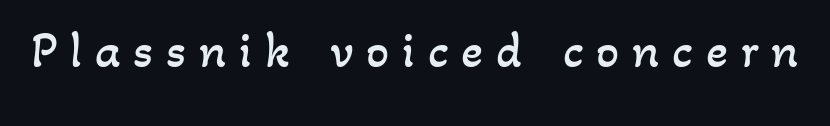
Only glyphs here, with clear space below each row. Is this a fixed-width face? No — the glyphs have proportional, varying widths. There is plenty of visible air inserted between adjacent glyphs. This is not heavy type; no bold has been used.
